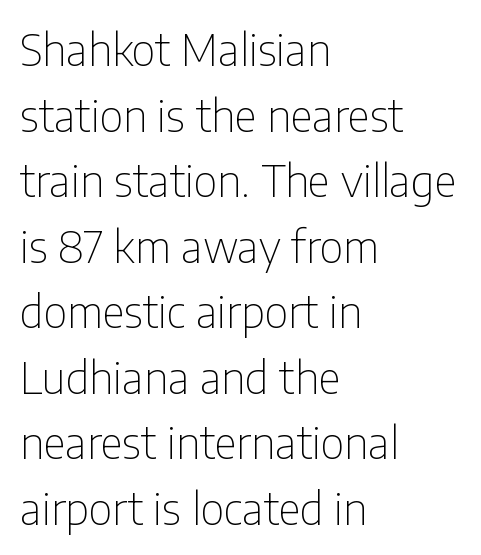
Q: Is the text bold? A: No.
Q: Is the text italic (slanted)? A: No, it is upright.
Q: Is the typeface a serif or a sans-serif typeface? A: Sans-serif.
Q: Is the text underlined? A: No.
Q: How is the paragraph aligned? A: Left-aligned.
Q: Is the spacing between letters normal or unusually wide? A: Normal.
Q: Is the spacing between lines tight, normal or loose? A: Normal.
Q: Width (condensed, normal, or wide)? A: Condensed.
Q: Stroke contrast? A: Low.
Q: x-height? A: Medium.
Q: Monospaced? A: No.
